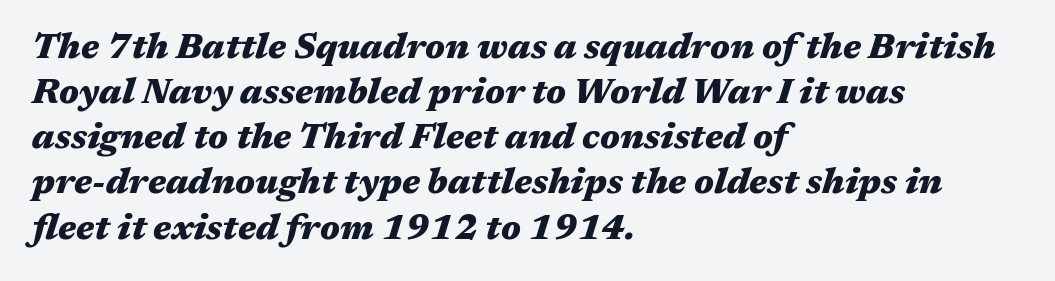
The image shows 35 px heavy, wide type, italic (leaning right); set left-aligned, normal line spacing (1.29x), normal letter spacing, not underlined; medium stroke contrast and a medium x-height.
